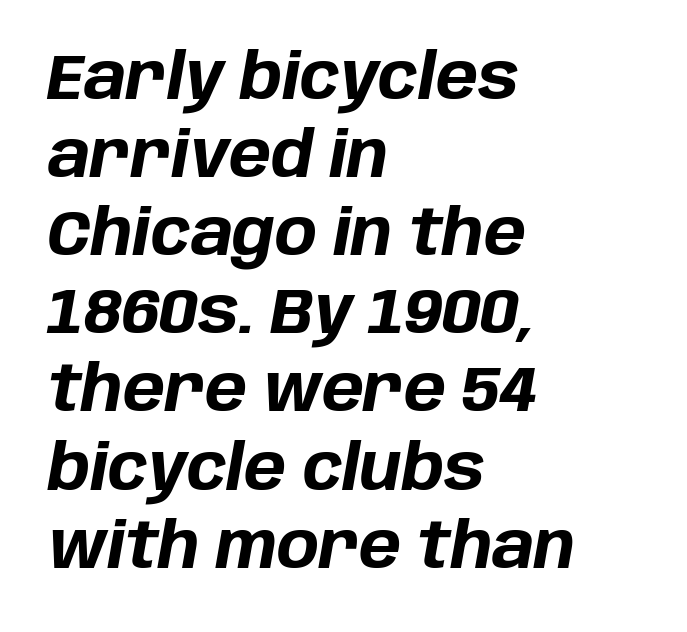
Do the characters align in a grid? No, the font is proportional. Notice how the passage keeps a crisp vertical edge on the left only. The font is running at its bold setting. Underlining? Definitely not there.
